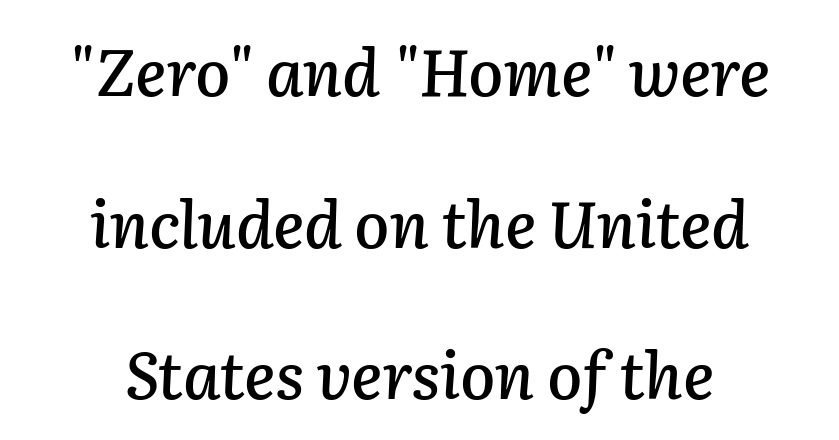
The image shows 64 px text type, italic (leaning right); set centered, loose line spacing (2.37x), normal letter spacing, not underlined; low stroke contrast and a medium x-height.
